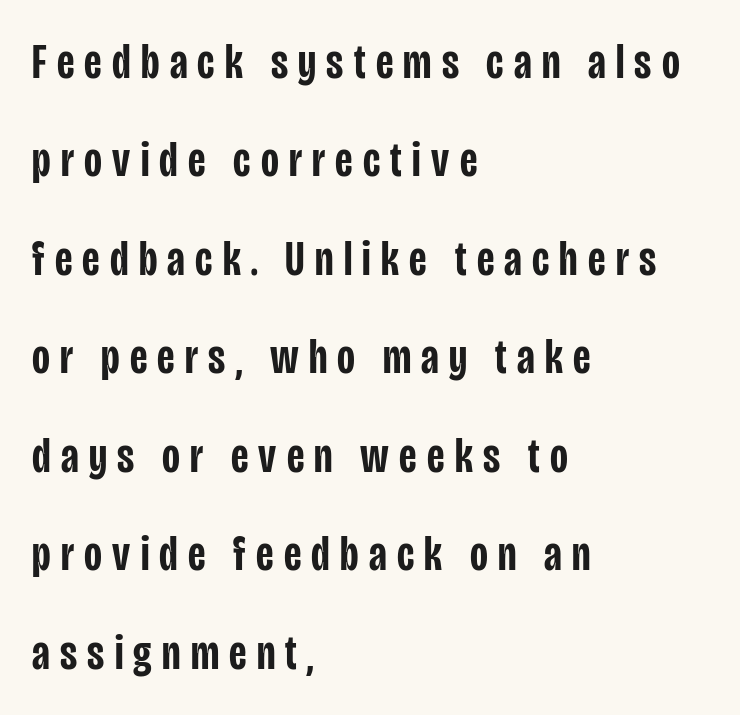
The image shows 49 px semibold, condensed sans-serif type, upright; set left-aligned, loose line spacing (2.01x), unusually wide letter spacing (+0.21 em), not underlined; low stroke contrast and a large x-height.
